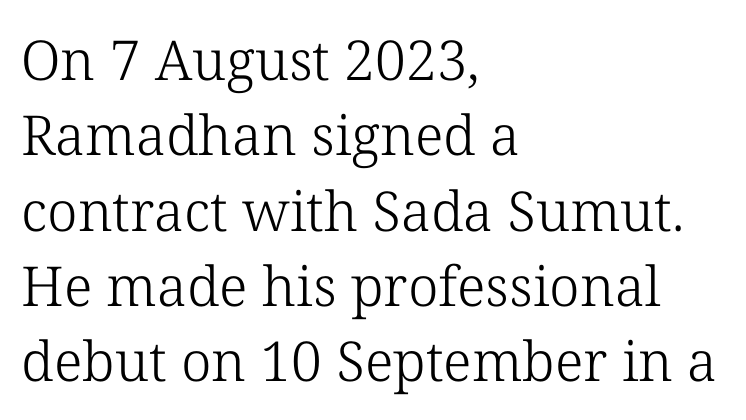
Compared with typical body copy, the letter spacing here is the same. Quick note: underline off. Counters stay open thanks to moderate or lighter strokes. Italic: no, the glyphs are upright roman.
